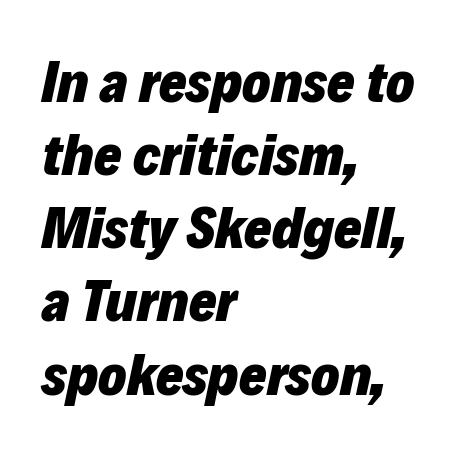
{"italic": "yes", "lean": "right", "slant_degrees": 12, "bold": "yes", "weight": "heavy", "width": "normal", "stroke_contrast": "low", "x_height": "medium", "monospaced": "no", "underline": "no", "align": "left", "line_spacing_ratio": 1.24, "letter_spacing": "normal", "letter_spacing_em": 0.0, "glyph_px": 59}
